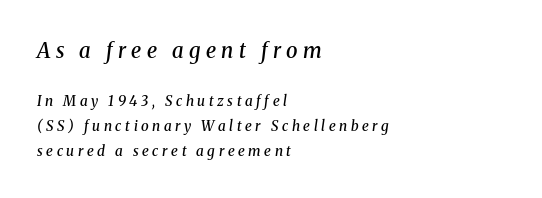
{"italic": "yes", "lean": "right", "slant_degrees": 8, "bold": "semi", "underline": "no", "align": "left", "line_spacing_ratio": 1.81, "letter_spacing": "wide", "letter_spacing_em": 0.26, "larger_block": "first", "size_ratio": 1.5, "glyph_px": 21}
